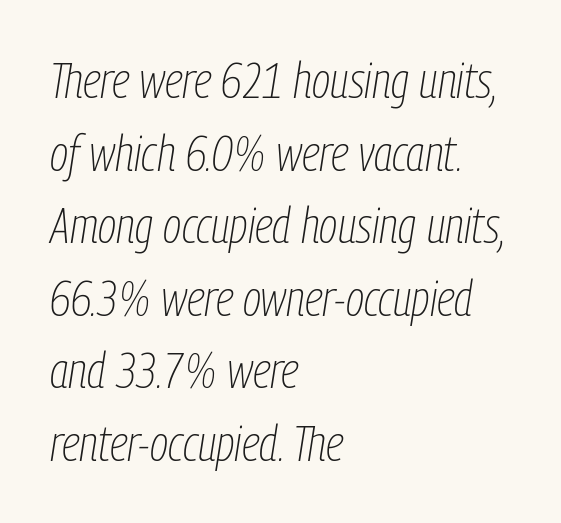
{"italic": "yes", "lean": "right", "slant_degrees": 9, "bold": "no", "weight": "thin", "width": "condensed", "stroke_contrast": "low", "x_height": "medium", "monospaced": "no", "underline": "no", "align": "left", "line_spacing": "normal", "line_spacing_ratio": 1.48, "letter_spacing": "normal", "letter_spacing_em": 0.0, "glyph_px": 49}
